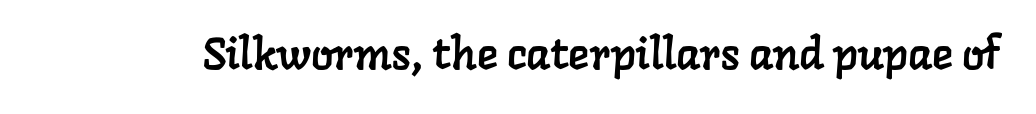
Varying glyph widths throughout — classic text-font behaviour. Plain, unruled lines of type. The glyphs in this specimen are seriffed. There is no visible air inserted between adjacent glyphs.
